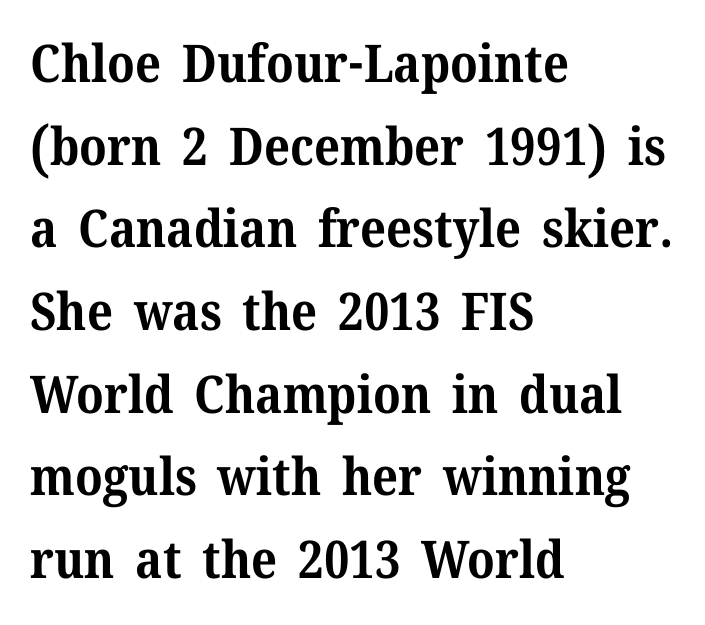
{"serif": "yes", "italic": "no", "bold": "yes", "weight": "bold", "width": "normal", "stroke_contrast": "medium", "x_height": "medium", "monospaced": "no", "underline": "no", "align": "left", "line_spacing": "normal", "line_spacing_ratio": 1.59, "letter_spacing": "normal", "letter_spacing_em": 0.0, "glyph_px": 52}
